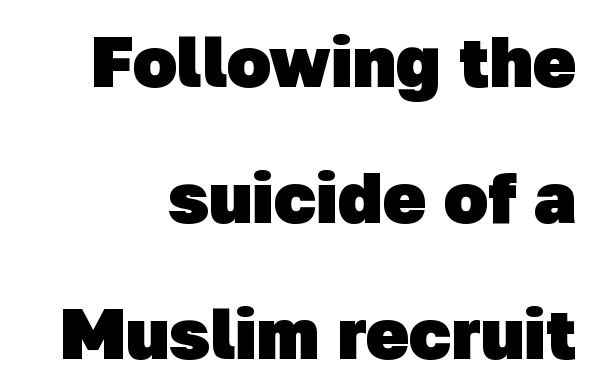
Q: Is the text bold? A: Yes.
Q: Is the typeface a serif or a sans-serif typeface? A: Sans-serif.
Q: Is the text underlined? A: No.
Q: How is the paragraph aligned? A: Right-aligned.
Q: Is the spacing between letters normal or unusually wide? A: Normal.
Q: Width (condensed, normal, or wide)? A: Normal.
Q: Stroke contrast? A: Low.
Q: x-height? A: Medium.
Q: Monospaced? A: No.
